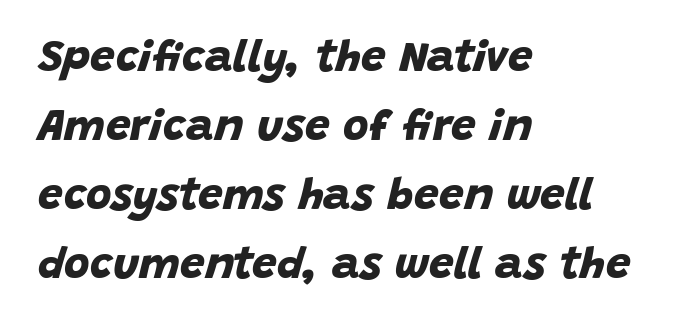
Is the type bold? Yes — the strokes are clearly thick and heavy. Underline: absent. The rendering uses natural spacing where letterforms have individual widths. Observe the absence of serifs on each vertical stroke in this sample. Vertical spacing — default.
